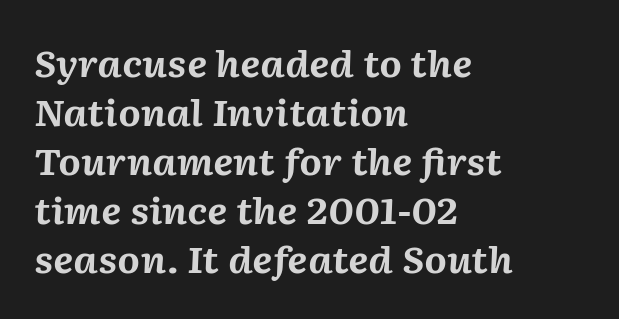
{"italic": "yes", "lean": "right", "slant_degrees": 2, "bold": "yes", "weight": "bold", "width": "normal", "stroke_contrast": "medium", "x_height": "medium", "monospaced": "no", "underline": "no", "align": "left", "line_spacing": "normal", "line_spacing_ratio": 1.36, "letter_spacing": "normal", "letter_spacing_em": 0.0, "glyph_px": 36}
